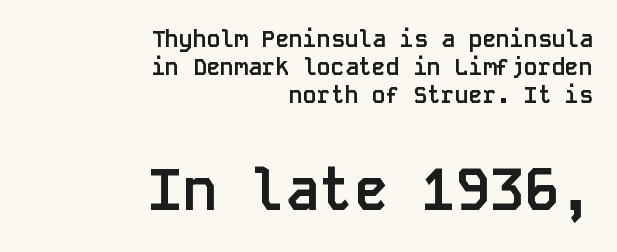
The image shows 57 px semibold sans-serif type, upright, monospaced; set right-aligned, line spacing 1.22x, normal letter spacing, not underlined; the second (bottom) block is 2.48x larger; low stroke contrast and a large x-height.
